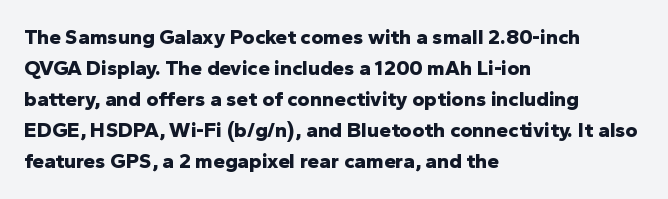
Q: Is the text bold? A: Yes.
Q: Is the text italic (slanted)? A: No, it is upright.
Q: Is the text underlined? A: No.
Q: How is the paragraph aligned? A: Left-aligned.
Q: Is the spacing between letters normal or unusually wide? A: Normal.
Q: Is the spacing between lines tight, normal or loose? A: Normal.
